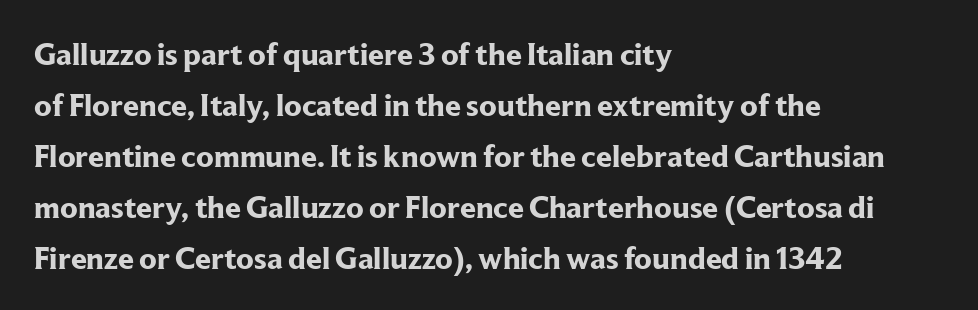
The image shows 32 px bold serif type, upright; set left-aligned, normal line spacing (1.59x), normal letter spacing, not underlined; low stroke contrast and a medium x-height.
